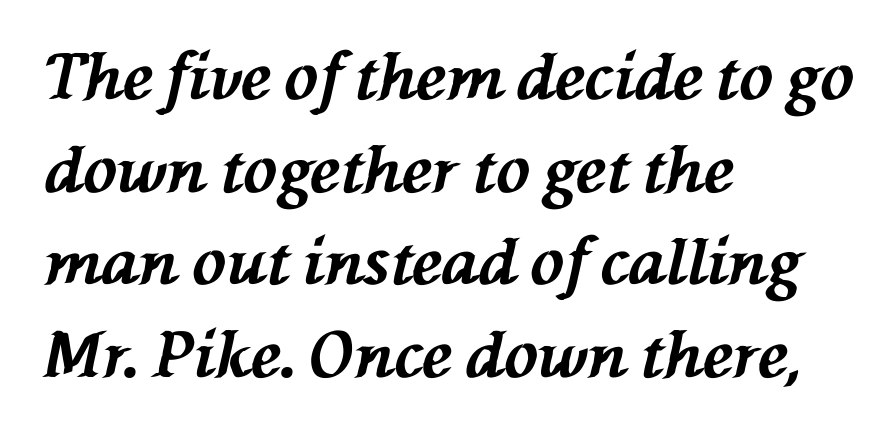
{"italic": "yes", "lean": "left", "slant_degrees": 76, "bold": "yes", "weight": "bold", "width": "normal", "stroke_contrast": "medium", "x_height": "medium", "monospaced": "no", "underline": "no", "align": "left", "line_spacing": "normal", "line_spacing_ratio": 1.47, "letter_spacing": "normal", "letter_spacing_em": 0.0, "glyph_px": 63}
